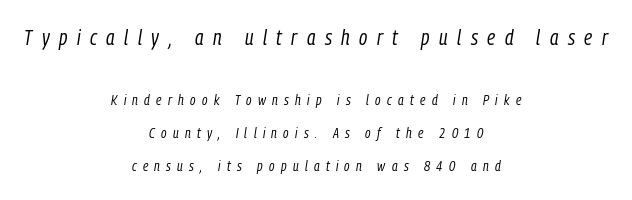
The tracking reads as deliberately expanded to a designer's eye. A typesetter would call this leading open, well beyond the default. This reads as an unemphasized weight, regular at the heaviest. Note: larger setting up top, smaller setting below.
